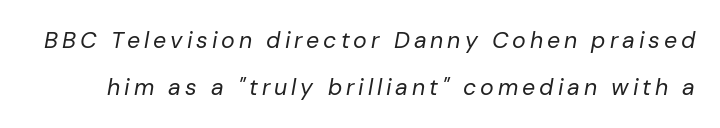
Q: Is the text bold? A: No.
Q: Is the text italic (slanted)? A: Yes, it leans right by about 10 degrees.
Q: Is the text underlined? A: No.
Q: Is the spacing between lines tight, normal or loose? A: Loose.
